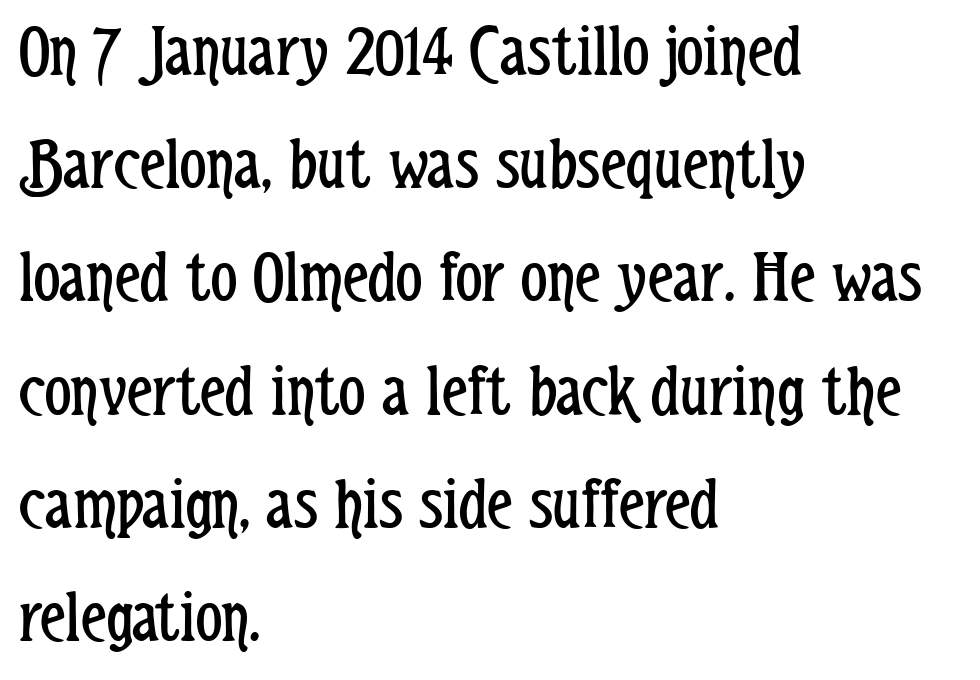
{"serif": "no", "italic": "no", "bold": "no", "weight": "regular", "width": "condensed", "stroke_contrast": "low", "x_height": "medium", "monospaced": "no", "underline": "no", "align": "left", "line_spacing": "normal", "line_spacing_ratio": 1.53, "letter_spacing": "normal", "letter_spacing_em": 0.0, "glyph_px": 74}
